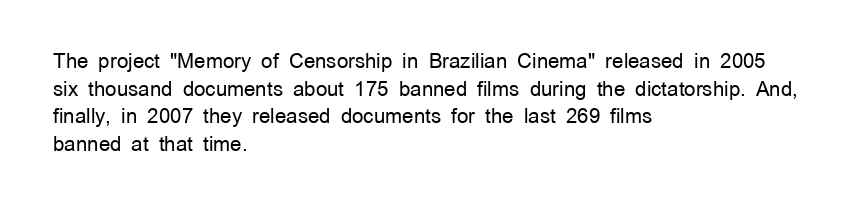
The image shows 20 px text type, upright; set left-aligned, normal line spacing (1.38x), normal letter spacing, not underlined.
